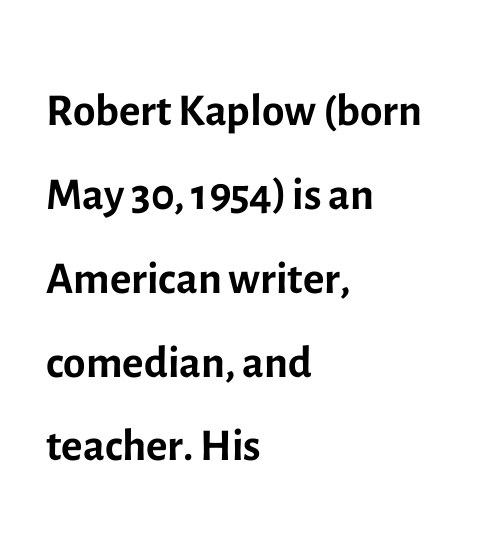
Q: Is the text bold? A: No.
Q: Is the text italic (slanted)? A: No, it is upright.
Q: Is the typeface a serif or a sans-serif typeface? A: Sans-serif.
Q: Is the text underlined? A: No.
Q: How is the paragraph aligned? A: Left-aligned.
Q: Is the spacing between letters normal or unusually wide? A: Normal.
Q: Is the spacing between lines tight, normal or loose? A: Normal.
Q: Width (condensed, normal, or wide)? A: Normal.
Q: x-height? A: Medium.
Q: Monospaced? A: No.
